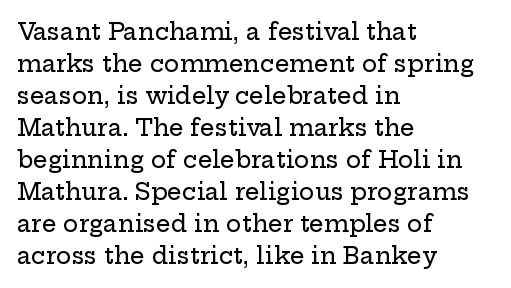
Q: Is the text italic (slanted)? A: No, it is upright.
Q: Is the text underlined? A: No.
Q: How is the paragraph aligned? A: Left-aligned.
Q: Is the spacing between letters normal or unusually wide? A: Normal.
Q: Is the spacing between lines tight, normal or loose? A: Normal.
